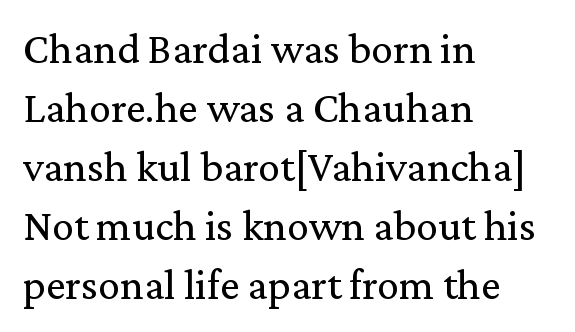
These lines stack with their left ends in a neat column. A roman cut, with each character standing at attention. Stems and bowls with no extra thickness — not bold. Short note: letters normally spaced. You could not count columns in this text — the font is proportionally spaced. Is there much room between lines? A standard amount, neither cramped nor airy.
